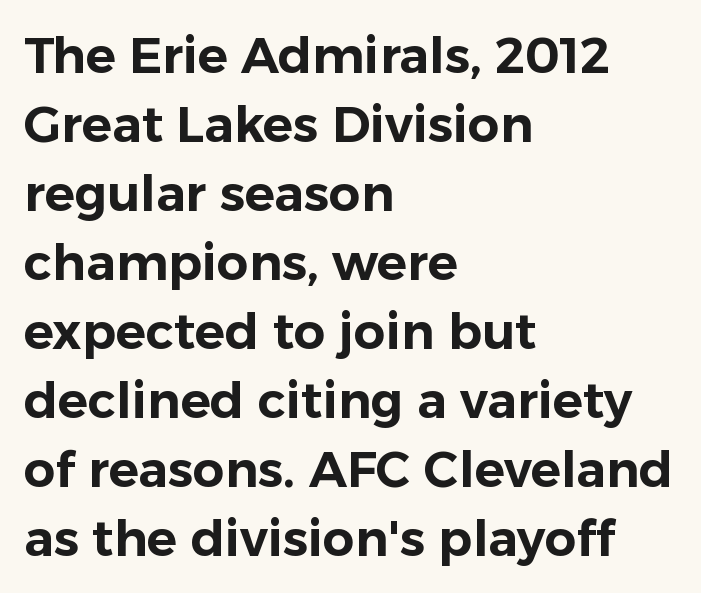
Q: Is the text italic (slanted)? A: No, it is upright.
Q: Is the typeface a serif or a sans-serif typeface? A: Sans-serif.
Q: Is the text underlined? A: No.
Q: How is the paragraph aligned? A: Left-aligned.
Q: Is the spacing between letters normal or unusually wide? A: Normal.
Q: Is the spacing between lines tight, normal or loose? A: Normal.
Q: Width (condensed, normal, or wide)? A: Normal.
Q: Stroke contrast? A: Low.
Q: x-height? A: Medium.
Q: Monospaced? A: No.
